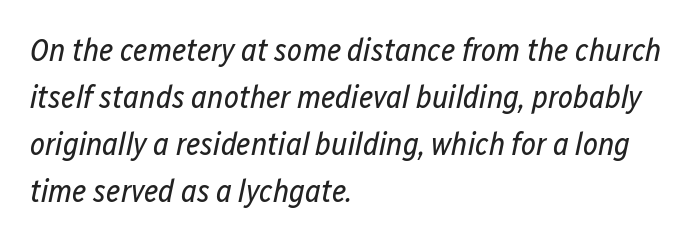
{"italic": "yes", "lean": "right", "slant_degrees": 12, "bold": "no", "weight": "regular", "width": "condensed", "stroke_contrast": "low", "x_height": "medium", "monospaced": "no", "underline": "no", "align": "left", "line_spacing": "normal", "line_spacing_ratio": 1.47, "letter_spacing": "normal", "letter_spacing_em": 0.0, "glyph_px": 32}
